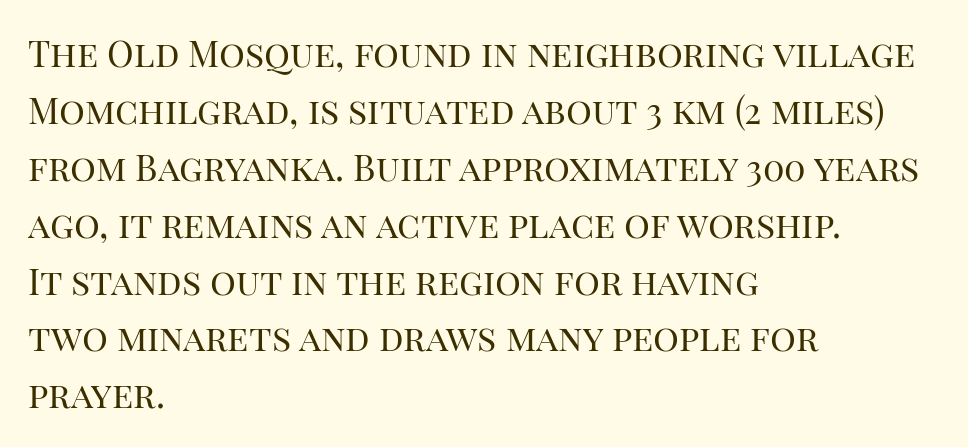
{"serif": "yes", "italic": "no", "bold": "no", "weight": "regular", "width": "normal", "stroke_contrast": "high", "x_height": "large", "monospaced": "no", "underline": "no", "align": "left", "line_spacing": "normal", "line_spacing_ratio": 1.58, "letter_spacing": "normal", "letter_spacing_em": 0.0, "glyph_px": 36}
